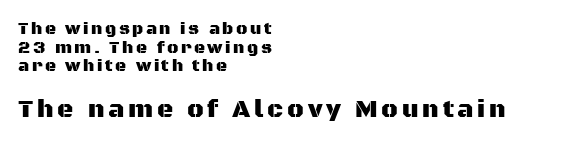
{"italic": "no", "underline": "no", "align": "left", "line_spacing": "tight", "line_spacing_ratio": 1.09, "larger_block": "second", "size_ratio": 1.47, "glyph_px": 25}
